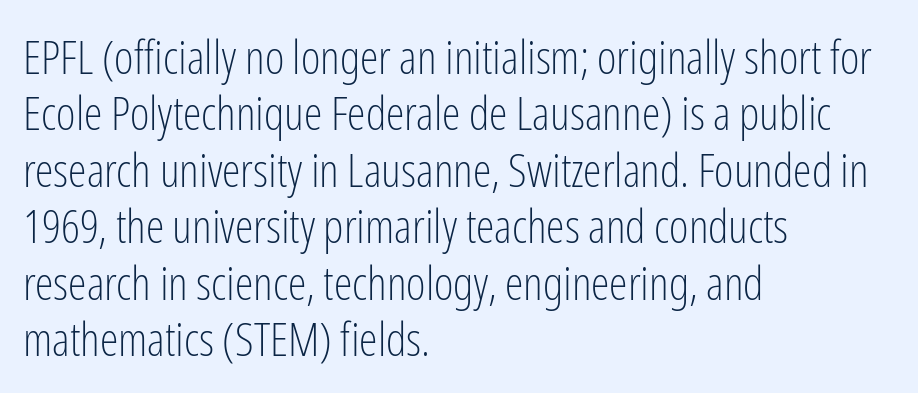
{"serif": "no", "italic": "no", "bold": "no", "weight": "light", "width": "condensed", "stroke_contrast": "low", "x_height": "medium", "monospaced": "no", "underline": "no", "align": "left", "line_spacing_ratio": 1.2, "letter_spacing": "normal", "letter_spacing_em": 0.0, "glyph_px": 47}
